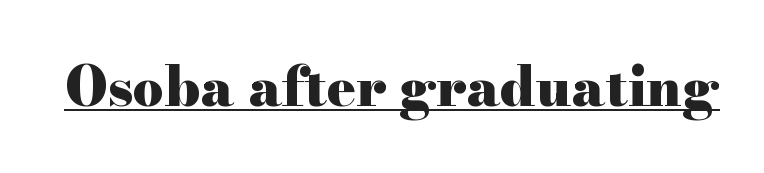
The image shows 54 px heavy, wide serif type, upright; set normal letter spacing, underlined; high stroke contrast and a small x-height.
